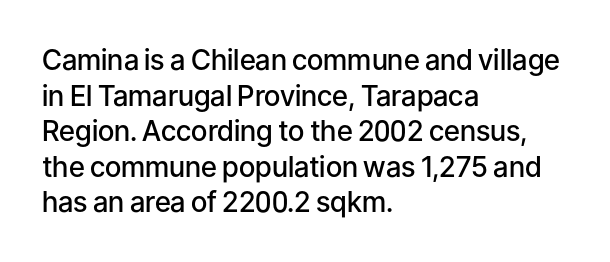
This is sans-serif lettering, the kind often seen on screens and signage. Descenders are the only things crossing below the line. The rag falls on the right side of this text block. Letter spacing: default. Leading matches the norm, producing a regular column.
